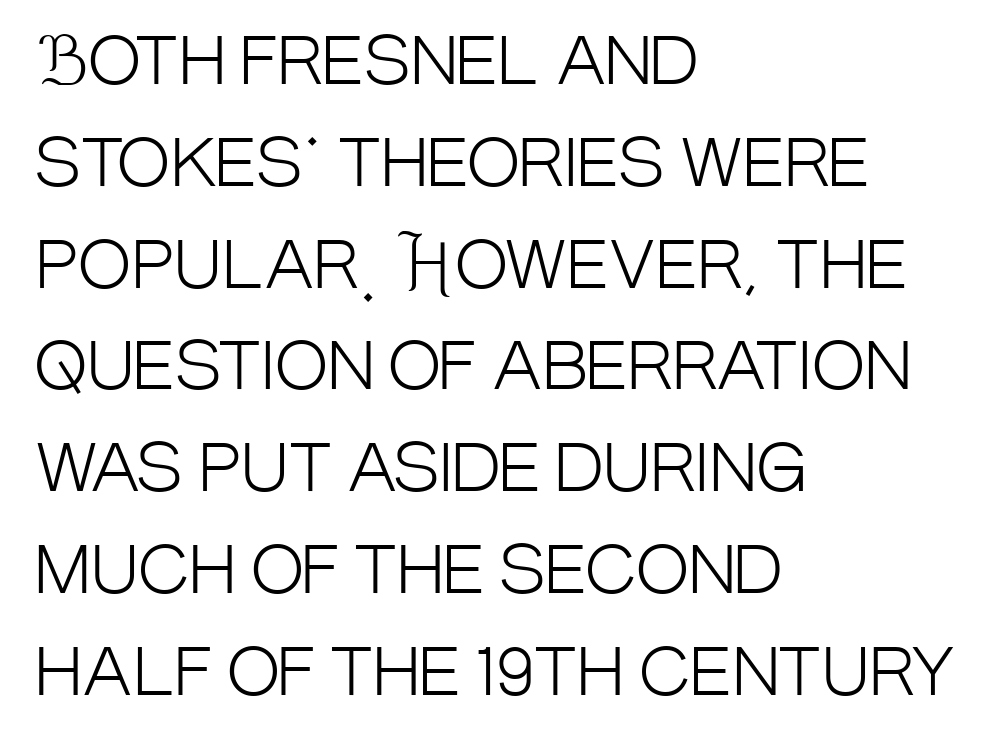
The image shows 64 px light, condensed sans-serif type, upright; set left-aligned, normal line spacing (1.59x), normal letter spacing, not underlined; low stroke contrast and a large x-height.
